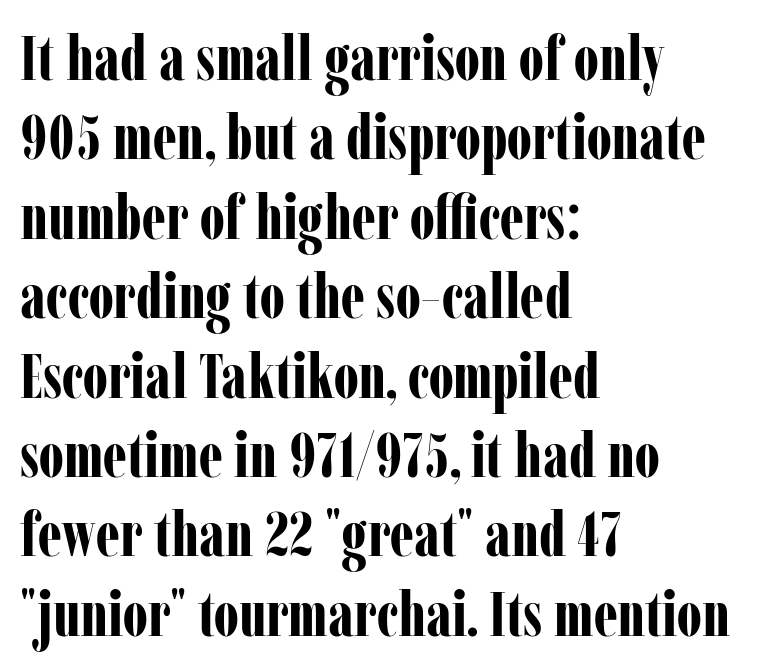
The image shows 63 px bold, condensed serif type, upright; set left-aligned, normal line spacing (1.26x), normal letter spacing, not underlined; low stroke contrast and a medium x-height.
